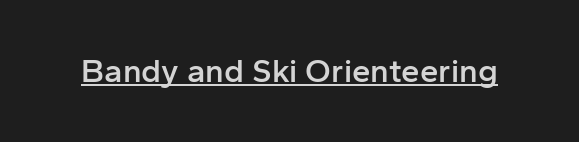
Q: Is the text bold? A: Semi-bold.
Q: Is the text italic (slanted)? A: No, it is upright.
Q: Is the typeface a serif or a sans-serif typeface? A: Sans-serif.
Q: Is the text underlined? A: Yes.
Q: Is the spacing between letters normal or unusually wide? A: Normal.
Q: Width (condensed, normal, or wide)? A: Normal.
Q: Stroke contrast? A: Low.
Q: x-height? A: Medium.
Q: Monospaced? A: No.
